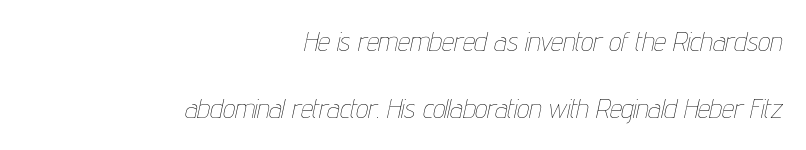
{"italic": "yes", "lean": "right", "slant_degrees": 12, "bold": "no", "underline": "no", "align": "right", "line_spacing": "loose", "line_spacing_ratio": 2.48, "letter_spacing": "normal", "letter_spacing_em": 0.0, "glyph_px": 27}
